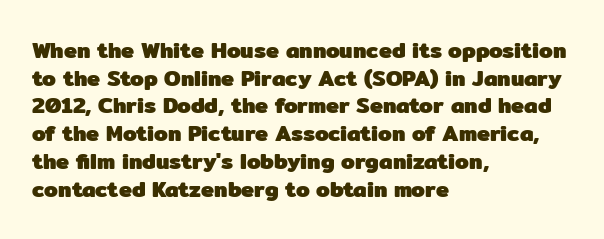
These words are printed bold, with thick strokes throughout. The string is rendered with underlining switched off. What's the leading like? Ordinary, nothing unusual. Tracking value appears to be zero — textbook default spacing. This rendering uses left alignment, leaving the right contour irregular. Every stem runs plumb, perpendicular to the baseline.
